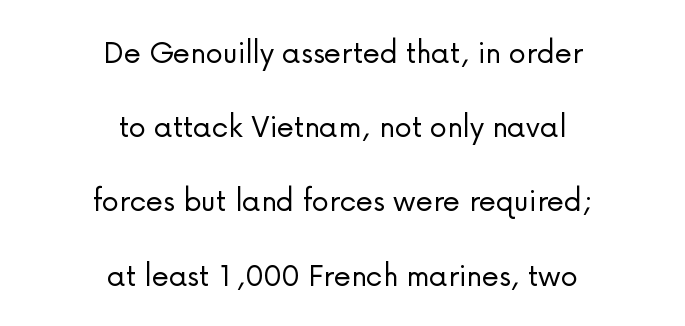
The image shows 35 px light sans-serif type, upright; set centered, loose line spacing (2.12x), normal letter spacing, not underlined; low stroke contrast and a medium x-height.
